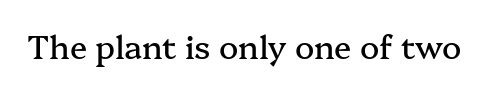
{"serif": "yes", "italic": "no", "width": "normal", "stroke_contrast": "medium", "x_height": "medium", "monospaced": "no", "underline": "no", "letter_spacing": "normal", "letter_spacing_em": 0.0, "glyph_px": 32}
